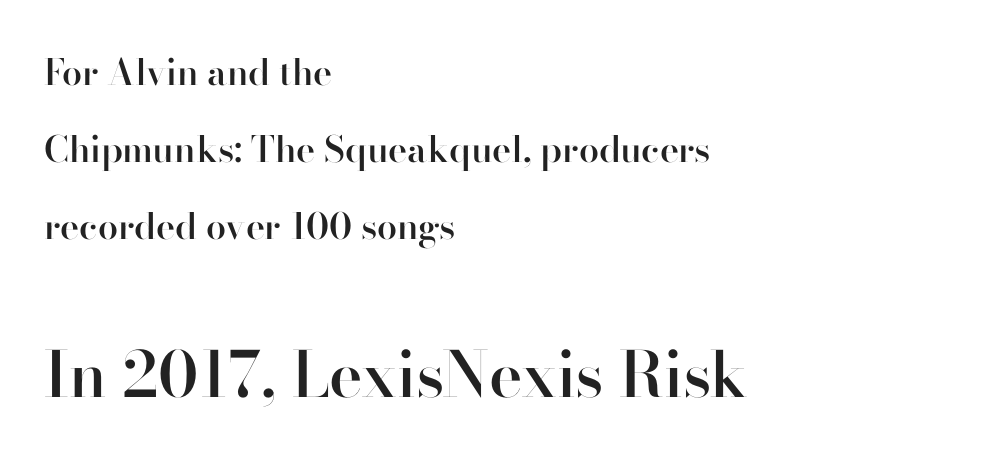
Q: Is the text bold? A: Semi-bold.
Q: Is the text italic (slanted)? A: No, it is upright.
Q: Is the typeface a serif or a sans-serif typeface? A: Sans-serif.
Q: Is the text underlined? A: No.
Q: How is the paragraph aligned? A: Left-aligned.
Q: Is the spacing between letters normal or unusually wide? A: Normal.
Q: Is the spacing between lines tight, normal or loose? A: Loose.
Q: Which block of text is set in a larger size, the first (top) or the second (bottom)? A: The second (bottom) one.
Q: Width (condensed, normal, or wide)? A: Normal.
Q: Stroke contrast? A: High.
Q: x-height? A: Small.
Q: Monospaced? A: No.
